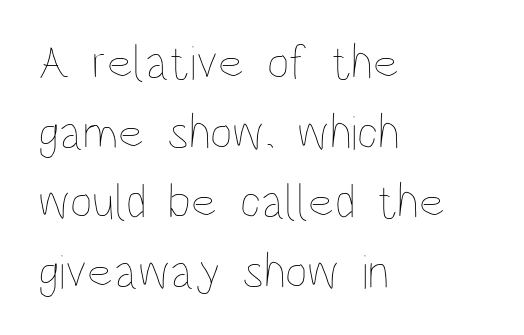
This is roman type, the default non-slanted kind. The gap between lines stays unmarked. The rows are spaced the way most documents space them. Weight: not bold — regular or lighter.
